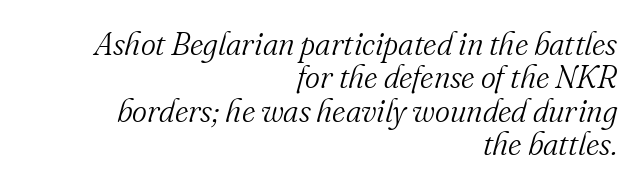
The image shows 32 px light serif type, italic (leaning right); set right-aligned, tight line spacing (1.04x), normal letter spacing, not underlined; medium stroke contrast and a small x-height.
